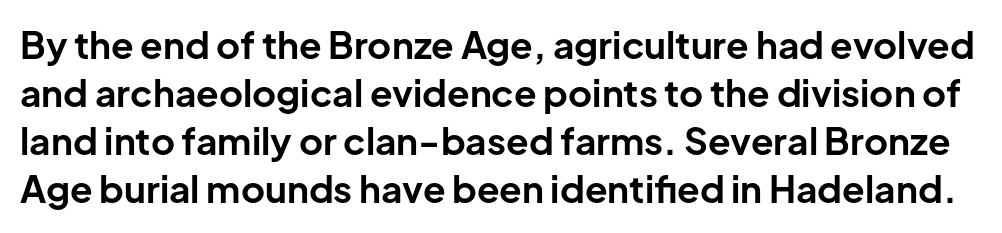
{"serif": "no", "italic": "no", "bold": "yes", "weight": "bold", "width": "normal", "stroke_contrast": "low", "x_height": "medium", "monospaced": "no", "underline": "no", "line_spacing": "normal", "line_spacing_ratio": 1.3, "letter_spacing": "normal", "letter_spacing_em": 0.0, "glyph_px": 37}
